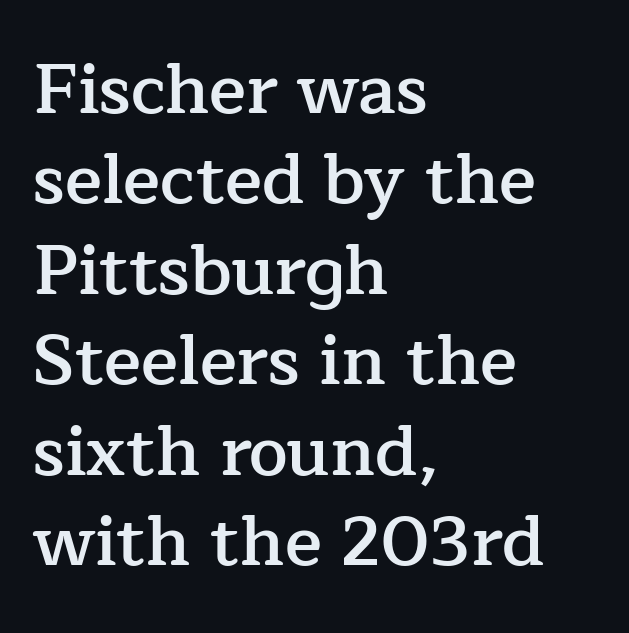
You can tell it's not italic because the verticals are truly vertical. On the weight axis this lands at semibold, roughly 600. Underlining? Definitely not there. The ragged edge is on the right, which tells us the setting is flush left.
